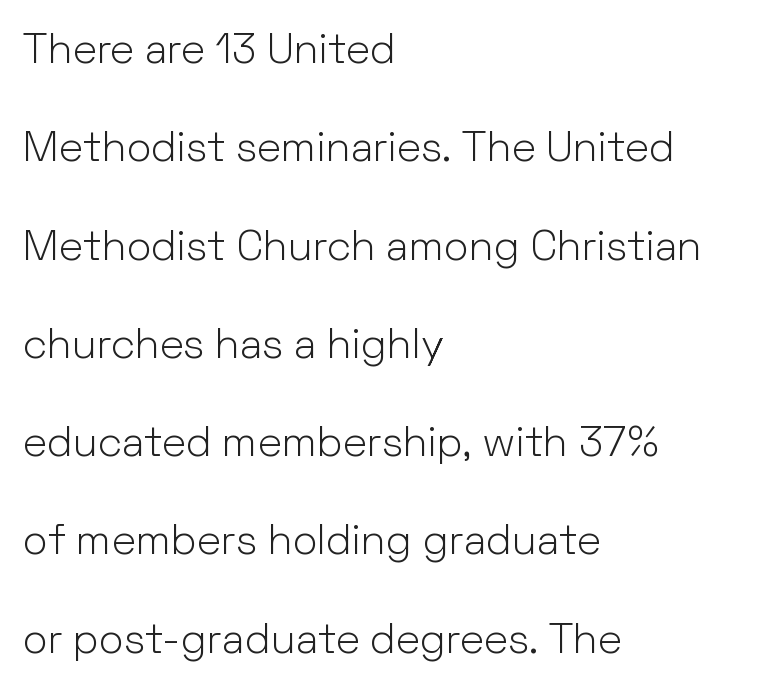
Q: Is the text bold? A: No.
Q: Is the text italic (slanted)? A: No, it is upright.
Q: Is the typeface a serif or a sans-serif typeface? A: Sans-serif.
Q: Is the text underlined? A: No.
Q: How is the paragraph aligned? A: Left-aligned.
Q: Is the spacing between letters normal or unusually wide? A: Normal.
Q: Is the spacing between lines tight, normal or loose? A: Loose.
Q: Width (condensed, normal, or wide)? A: Normal.
Q: Stroke contrast? A: Low.
Q: x-height? A: Medium.
Q: Monospaced? A: No.
